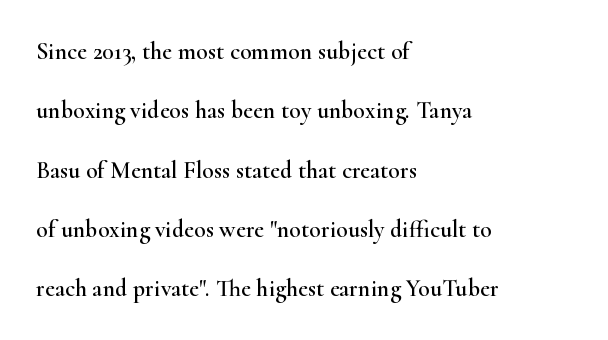
Does extra space separate the letters? No, they use regular spacing. Nope, not italic — everything's standing straight. Where is the straight margin? On the left. Any mark beneath the type? The region is blank. This sample trades compactness for vertical openness between lines.
